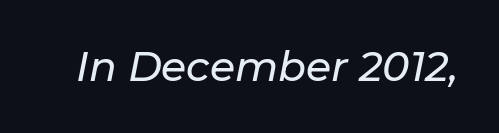
The image shows 41 px text type, italic (leaning right); set normal letter spacing, not underlined; low stroke contrast and a medium x-height.
